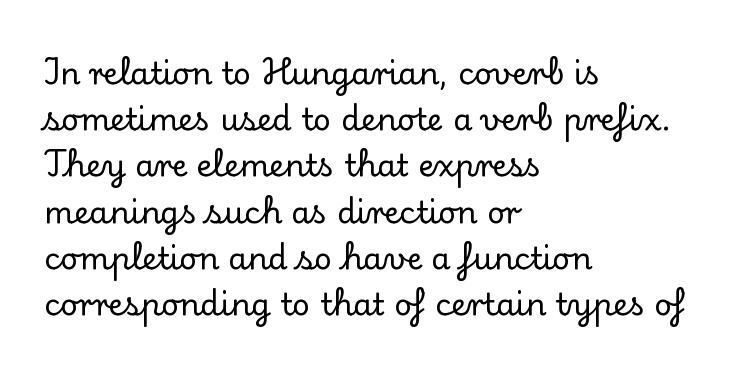
Q: Is the text italic (slanted)? A: No, it is upright.
Q: Is the typeface a serif or a sans-serif typeface? A: Serif.
Q: Is the text underlined? A: No.
Q: How is the paragraph aligned? A: Left-aligned.
Q: Is the spacing between letters normal or unusually wide? A: Normal.
Q: Is the spacing between lines tight, normal or loose? A: Normal.
Q: Width (condensed, normal, or wide)? A: Normal.
Q: Stroke contrast? A: Low.
Q: x-height? A: Small.
Q: Monospaced? A: No.
